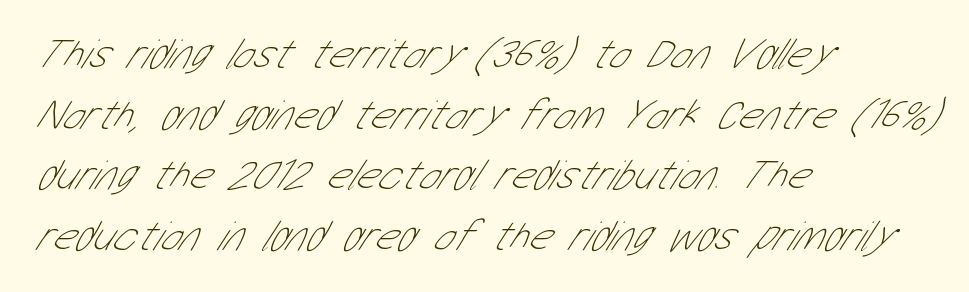
The image shows 43 px thin, condensed sans-serif type; set left-aligned, normal line spacing (1.41x), normal letter spacing, not underlined; low stroke contrast and a medium x-height.
